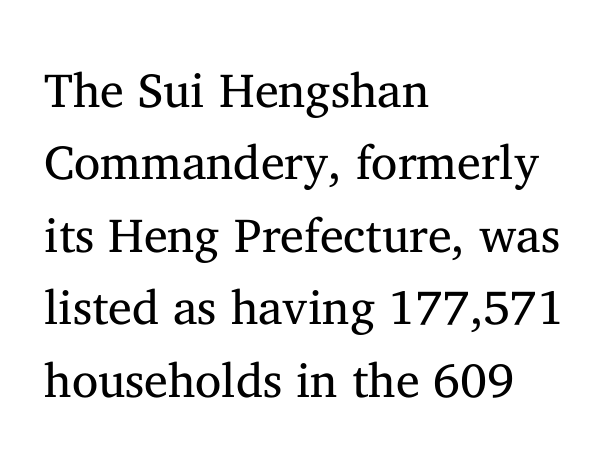
Tracking here is standard; glyphs follow each other at the usual distance. The letters stand upright; this is a roman face. Proportional: the letters do not fall into vertical columns. Regarding serifs, this sample has them. Vertically, the passage feels balanced, rows spaced as you'd expect. Glance below the letters and you will spot only blank space.
